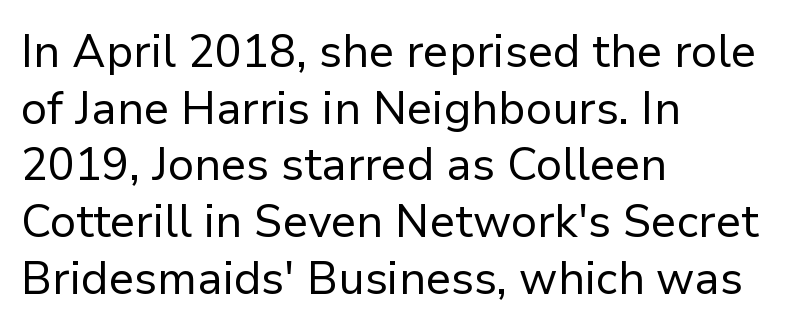
Q: Is the text bold? A: No.
Q: Is the text italic (slanted)? A: No, it is upright.
Q: Is the typeface a serif or a sans-serif typeface? A: Sans-serif.
Q: Is the text underlined? A: No.
Q: How is the paragraph aligned? A: Left-aligned.
Q: Is the spacing between letters normal or unusually wide? A: Normal.
Q: Is the spacing between lines tight, normal or loose? A: Normal.
Q: Width (condensed, normal, or wide)? A: Normal.
Q: Stroke contrast? A: Low.
Q: x-height? A: Medium.
Q: Monospaced? A: No.
